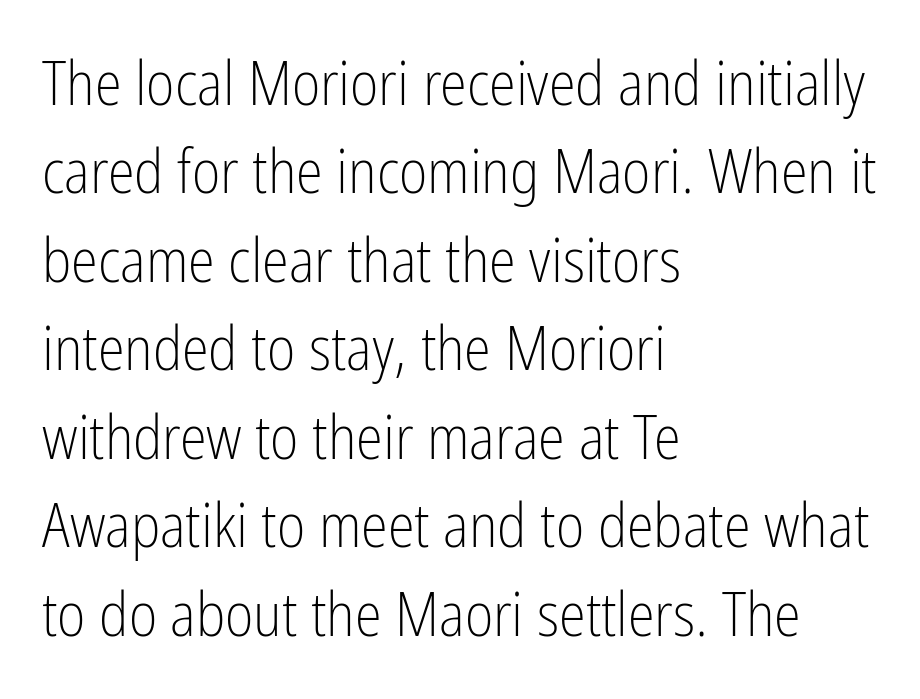
Q: Is the text bold? A: No.
Q: Is the text italic (slanted)? A: No, it is upright.
Q: Is the typeface a serif or a sans-serif typeface? A: Sans-serif.
Q: Is the text underlined? A: No.
Q: How is the paragraph aligned? A: Left-aligned.
Q: Is the spacing between letters normal or unusually wide? A: Normal.
Q: Is the spacing between lines tight, normal or loose? A: Normal.
Q: Width (condensed, normal, or wide)? A: Condensed.
Q: Stroke contrast? A: Low.
Q: x-height? A: Medium.
Q: Monospaced? A: No.
